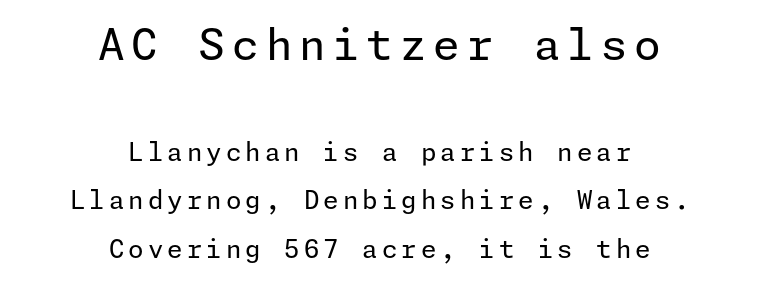
Q: Is the text bold? A: No.
Q: Is the text italic (slanted)? A: No, it is upright.
Q: Is the typeface a serif or a sans-serif typeface? A: Sans-serif.
Q: Is the text underlined? A: No.
Q: How is the paragraph aligned? A: Centered.
Q: Is the spacing between lines tight, normal or loose? A: Loose.
Q: Which block of text is set in a larger size, the first (top) or the second (bottom)? A: The first (top) one.
Q: Width (condensed, normal, or wide)? A: Normal.
Q: Stroke contrast? A: Low.
Q: x-height? A: Medium.
